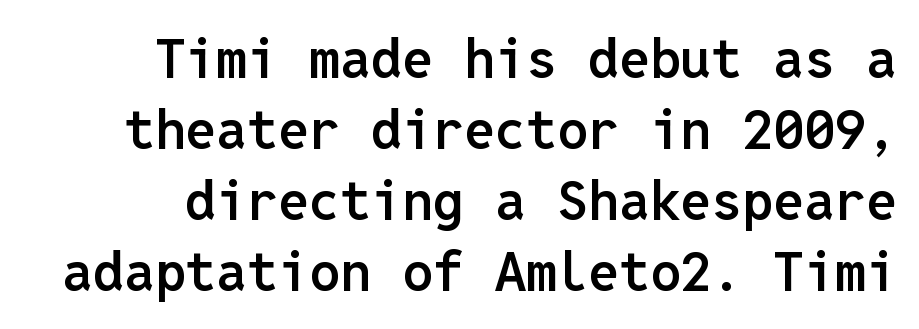
{"serif": "no", "italic": "no", "bold": "semi", "weight": "semibold", "width": "normal", "stroke_contrast": "low", "x_height": "medium", "monospaced": "yes", "underline": "no", "align": "right", "line_spacing": "normal", "line_spacing_ratio": 1.29, "letter_spacing": "normal", "letter_spacing_em": 0.0, "glyph_px": 55}
